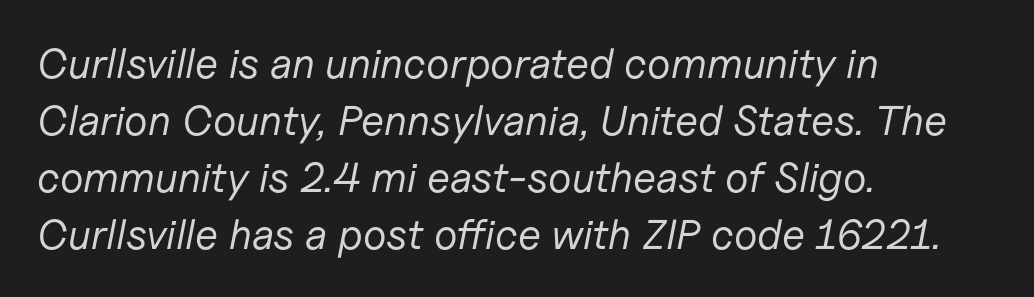
Q: Is the text bold? A: No.
Q: Is the text italic (slanted)? A: Yes, it leans right by about 11 degrees.
Q: Is the text underlined? A: No.
Q: How is the paragraph aligned? A: Left-aligned.
Q: Is the spacing between letters normal or unusually wide? A: Normal.
Q: Is the spacing between lines tight, normal or loose? A: Normal.
Q: Width (condensed, normal, or wide)? A: Normal.
Q: Stroke contrast? A: Low.
Q: x-height? A: Medium.
Q: Monospaced? A: No.
